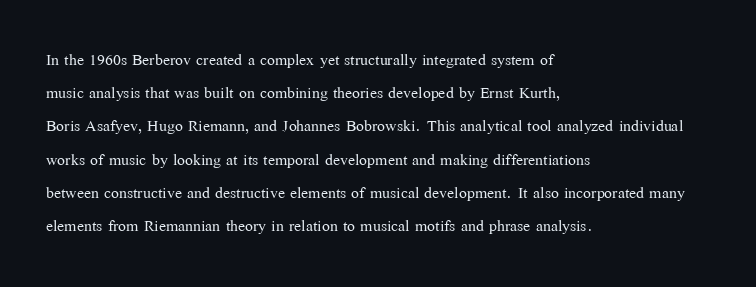
{"italic": "no", "bold": "no", "underline": "no", "align": "left", "line_spacing": "normal", "line_spacing_ratio": 1.58, "letter_spacing": "normal", "letter_spacing_em": 0.0, "glyph_px": 21}
